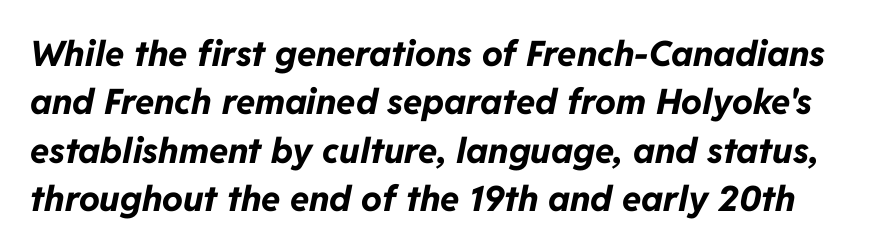
{"italic": "yes", "lean": "right", "slant_degrees": 11, "bold": "yes", "weight": "bold", "width": "normal", "stroke_contrast": "low", "x_height": "medium", "monospaced": "no", "underline": "no", "line_spacing": "normal", "line_spacing_ratio": 1.38, "letter_spacing": "normal", "letter_spacing_em": 0.0, "glyph_px": 35}
